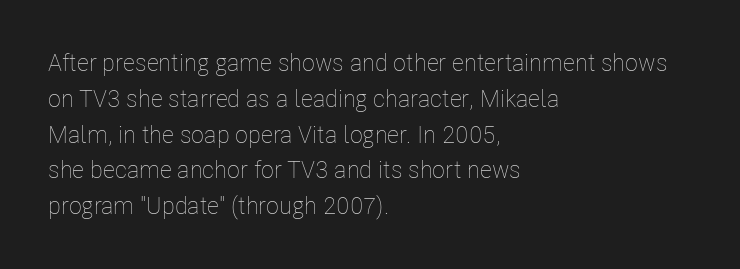
The image shows 24 px text type, upright; set left-aligned, normal line spacing (1.49x), normal letter spacing, not underlined.
